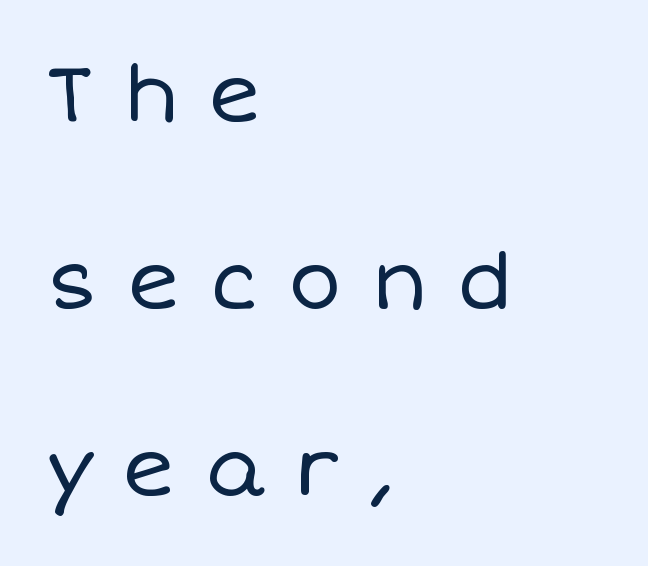
The image shows 80 px regular-weight type, upright; set left-aligned, loose line spacing (2.34x), unusually wide letter spacing (+0.37 em), not underlined; low stroke contrast and a large x-height.
